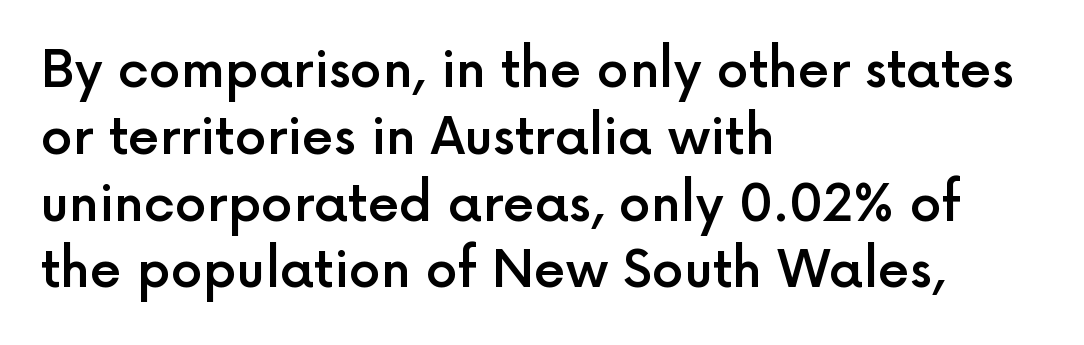
{"serif": "no", "italic": "no", "bold": "semi", "weight": "semibold", "width": "normal", "x_height": "medium", "monospaced": "no", "underline": "no", "align": "left", "line_spacing": "normal", "line_spacing_ratio": 1.31, "letter_spacing": "normal", "letter_spacing_em": 0.0, "glyph_px": 51}
